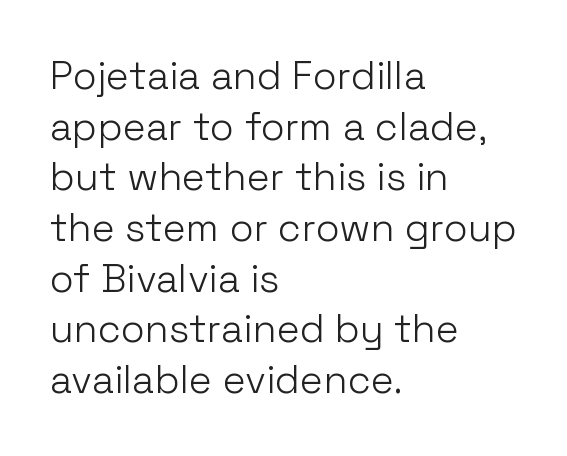
{"serif": "no", "italic": "no", "bold": "no", "weight": "light", "width": "normal", "stroke_contrast": "low", "x_height": "medium", "monospaced": "no", "underline": "no", "align": "left", "line_spacing": "normal", "line_spacing_ratio": 1.3, "letter_spacing": "normal", "letter_spacing_em": 0.0, "glyph_px": 39}
